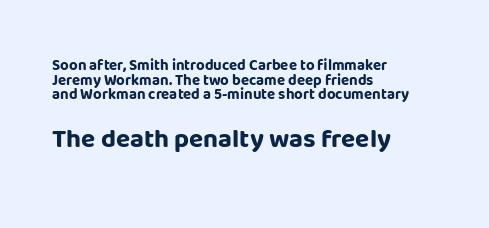
Q: Is the text bold? A: Yes.
Q: Is the text italic (slanted)? A: No, it is upright.
Q: Is the text underlined? A: No.
Q: How is the paragraph aligned? A: Left-aligned.
Q: Is the spacing between letters normal or unusually wide? A: Normal.
Q: Is the spacing between lines tight, normal or loose? A: Tight.
Q: Which block of text is set in a larger size, the first (top) or the second (bottom)? A: The second (bottom) one.
